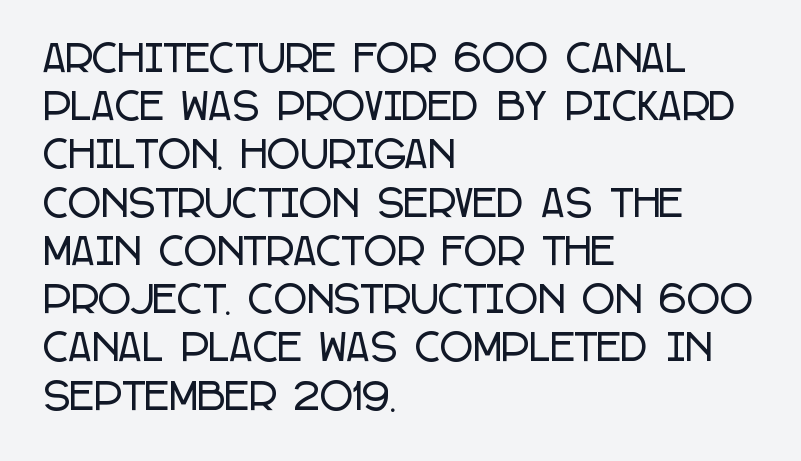
The image shows 36 px condensed sans-serif type, upright; set left-aligned, normal line spacing (1.34x), normal letter spacing, not underlined; low stroke contrast and a large x-height.
